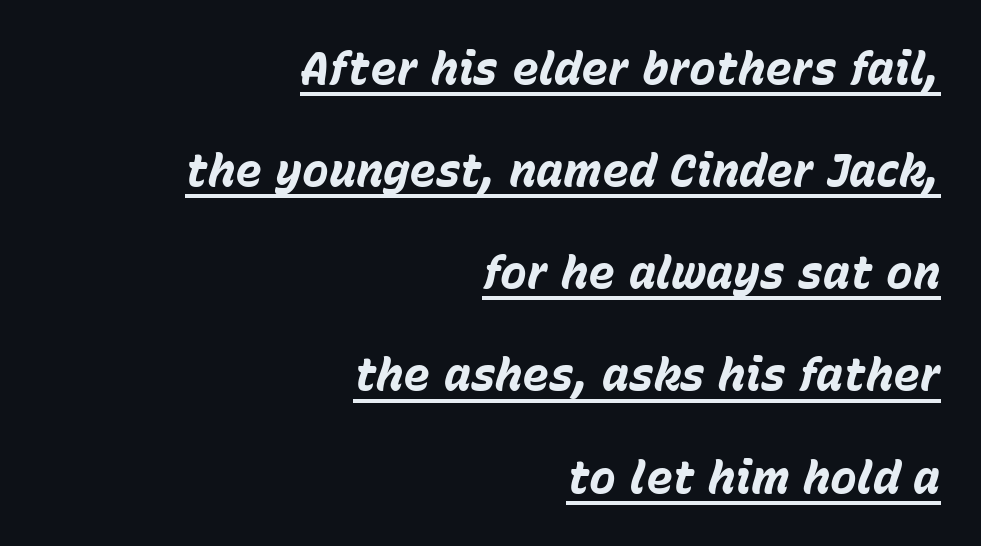
{"italic": "yes", "lean": "right", "slant_degrees": 15, "bold": "yes", "weight": "bold", "width": "normal", "stroke_contrast": "low", "x_height": "medium", "monospaced": "no", "underline": "yes", "align": "right", "line_spacing": "loose", "line_spacing_ratio": 2.27, "letter_spacing": "normal", "letter_spacing_em": 0.0, "glyph_px": 45}
